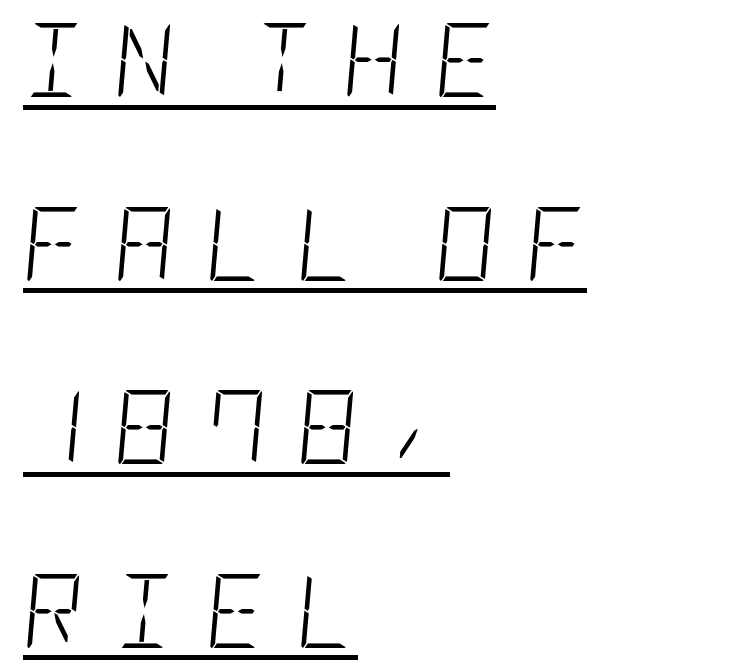
The image shows 74 px light, condensed type, italic (leaning right); set left-aligned, loose line spacing (2.48x), unusually wide letter spacing (+0.42 em), underlined; low stroke contrast and a large x-height.
